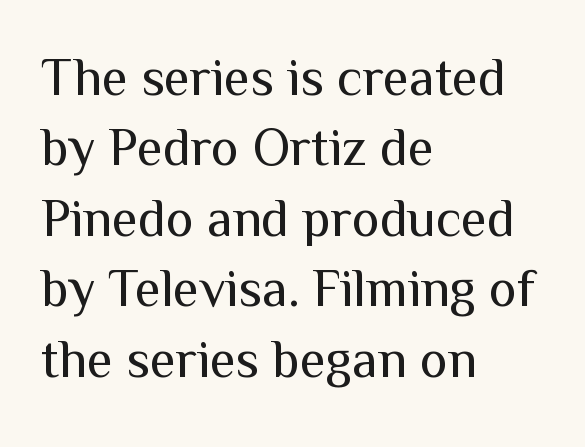
In terms of letterspacing, this is plain default setting. Ascenders rise straight up at ninety degrees. Decoration check: the copy has no underline. Character widths vary here, with narrow letters taking less room than wide ones. No feet cap the strokes, marking this as sans-serif type. Teacher's note: observe the even left margin — that is flush-left alignment.
